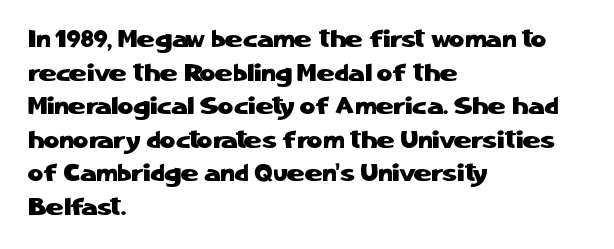
Leading matches the norm, producing a regular column. Every stem runs plumb, perpendicular to the baseline. Underline: absent. In CSS terms this would be text-align: left. Here the glyphs are tracked normally, forming tight word shapes.
